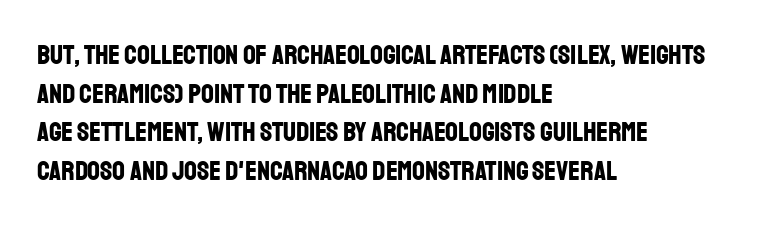
The image shows 28 px bold, condensed sans-serif type, upright; set left-aligned, normal line spacing (1.38x), normal letter spacing, not underlined; low stroke contrast and a large x-height.
